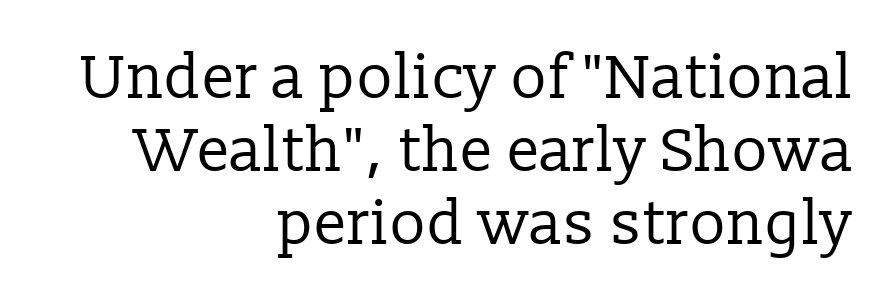
{"serif": "yes", "italic": "no", "bold": "no", "weight": "regular", "width": "normal", "stroke_contrast": "low", "x_height": "medium", "monospaced": "no", "underline": "no", "align": "right", "line_spacing_ratio": 1.2, "letter_spacing": "normal", "letter_spacing_em": 0.0, "glyph_px": 61}
